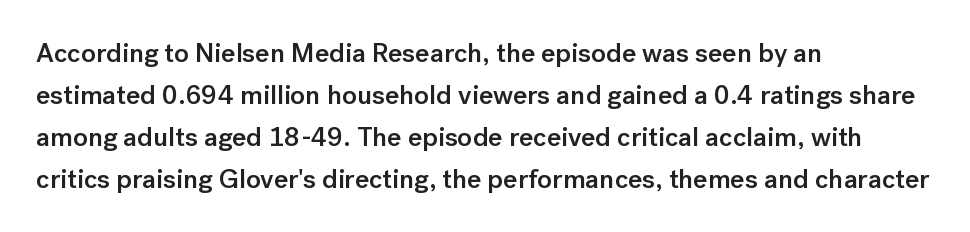
Has an underline been added? It has not. Look at the stroke-to-counter ratio: somewhat heavy, a semibold. Style check: upright. The letterforms sit shoulder to shoulder at normal distance. The paragraph has a hard left edge and a soft right edge.
